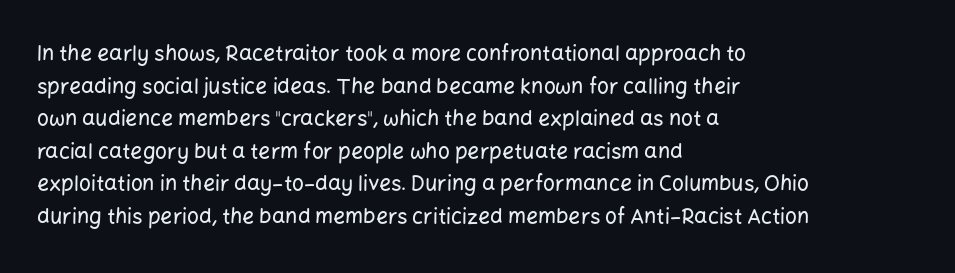
The line-height multiplier appears to be the usual default. Posture: straight, roman, zero tilt. This sample uses plain, unmodified letter spacing. No word sits above an underline.
